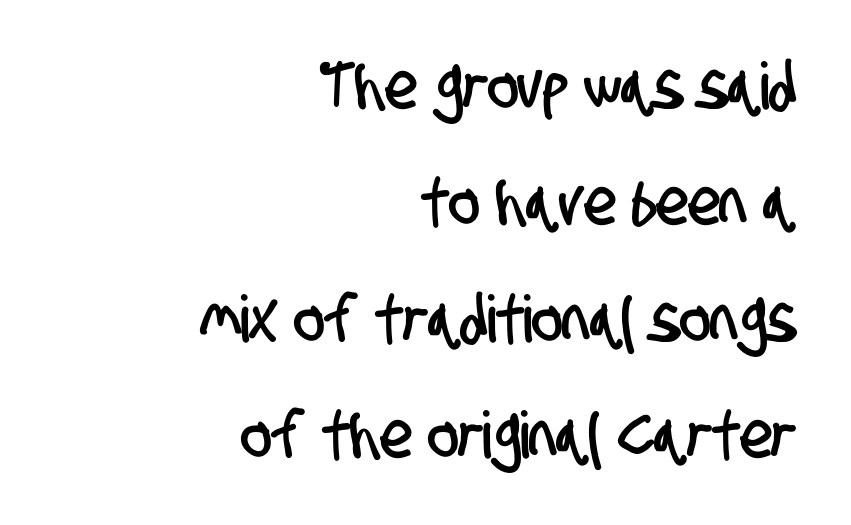
Q: Is the typeface a serif or a sans-serif typeface? A: Sans-serif.
Q: Is the text underlined? A: No.
Q: How is the paragraph aligned? A: Right-aligned.
Q: Is the spacing between letters normal or unusually wide? A: Normal.
Q: Width (condensed, normal, or wide)? A: Condensed.
Q: Stroke contrast? A: Low.
Q: x-height? A: Large.
Q: Monospaced? A: No.
